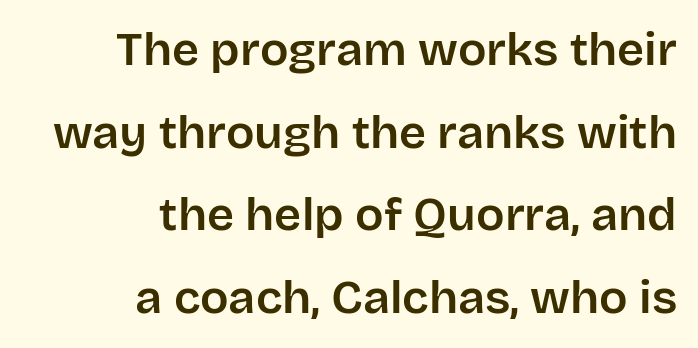
{"serif": "no", "italic": "no", "width": "normal", "stroke_contrast": "low", "x_height": "large", "monospaced": "no", "underline": "no", "align": "right", "line_spacing_ratio": 1.76, "letter_spacing": "normal", "letter_spacing_em": 0.0, "glyph_px": 47}
